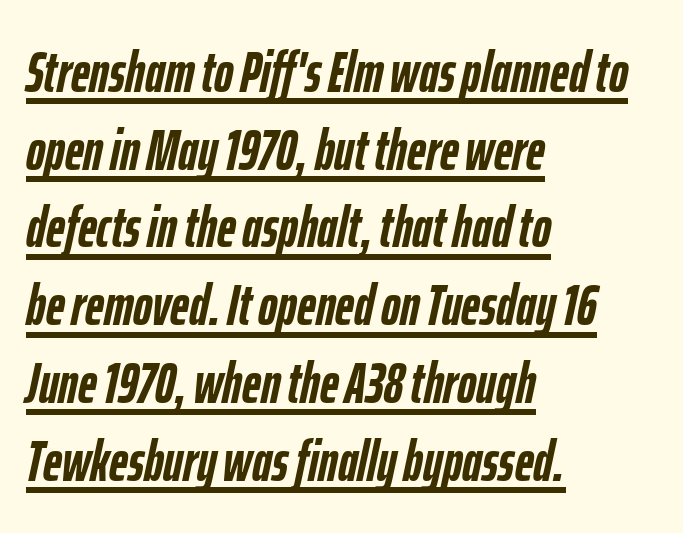
Honestly, the row spacing looks completely unremarkable. Typographic density is high because the face is bold. The axis of the letterforms is tilted away from vertical. Character widths vary here, with narrow letters taking less room than wide ones. Descenders here cross a horizontal rule under the line. Default kerning and tracking; the words read as compact shapes.
